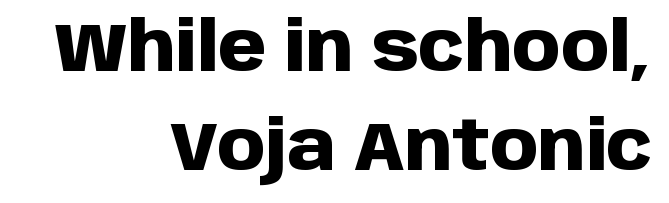
The image shows 69 px heavy sans-serif type, upright; set right-aligned, normal line spacing (1.43x), normal letter spacing, not underlined; low stroke contrast and a large x-height.
